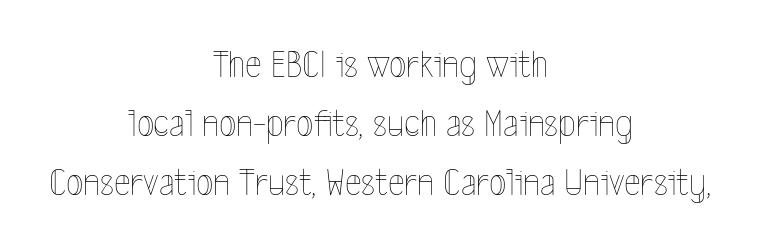
Q: Is the text bold? A: No.
Q: Is the text italic (slanted)? A: No, it is upright.
Q: Is the text underlined? A: No.
Q: How is the paragraph aligned? A: Centered.
Q: Is the spacing between letters normal or unusually wide? A: Normal.
Q: Is the spacing between lines tight, normal or loose? A: Normal.
Q: Width (condensed, normal, or wide)? A: Condensed.
Q: x-height? A: Medium.
Q: Monospaced? A: No.
